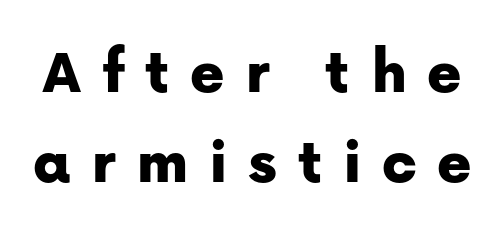
Q: Is the text italic (slanted)? A: No, it is upright.
Q: Is the typeface a serif or a sans-serif typeface? A: Sans-serif.
Q: Is the text underlined? A: No.
Q: Is the spacing between letters normal or unusually wide? A: Unusually wide.
Q: Is the spacing between lines tight, normal or loose? A: Normal.
Q: Width (condensed, normal, or wide)? A: Normal.
Q: Stroke contrast? A: Low.
Q: x-height? A: Medium.
Q: Monospaced? A: No.
